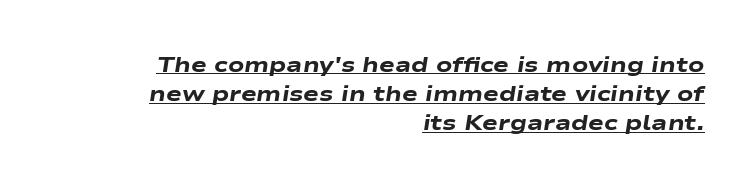
{"italic": "yes", "lean": "right", "slant_degrees": 9, "bold": "yes", "underline": "yes", "align": "right", "line_spacing": "normal", "line_spacing_ratio": 1.39, "letter_spacing": "normal", "letter_spacing_em": 0.0, "glyph_px": 21}
